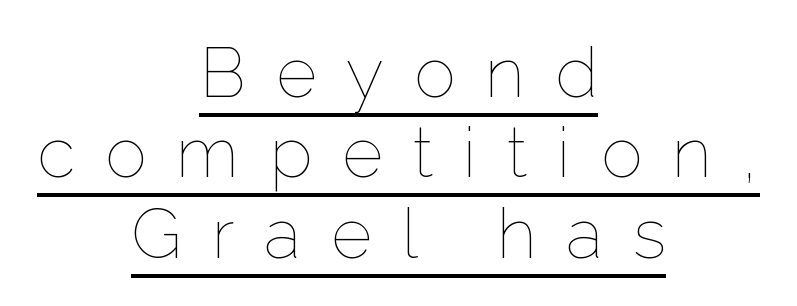
This sample uses an upright cut, with every glyph sitting square on the baseline. The compositor balanced each line on the midline. A typesetter would call this proportional, since set widths differ per character. The type is letterspaced generously, with wide tracking.
